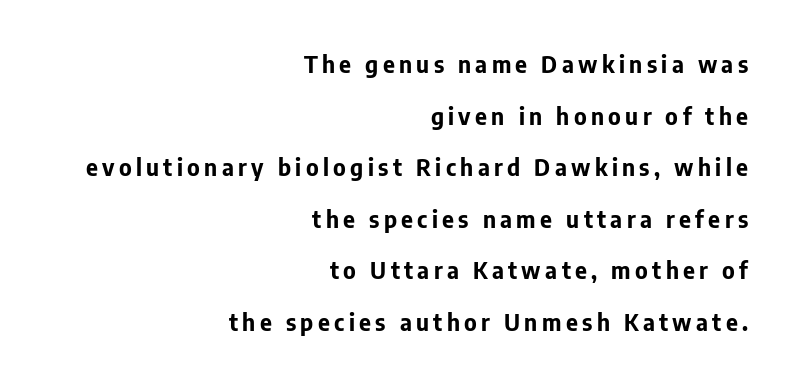
{"italic": "no", "bold": "yes", "underline": "no", "align": "right", "line_spacing": "loose", "line_spacing_ratio": 2.24, "glyph_px": 23}
